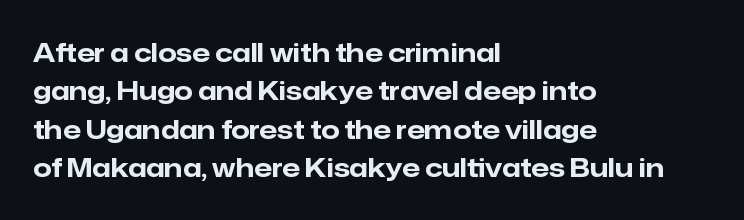
A typesetter would mark this as roman, not italic. Rule under the text: the space is simply empty. Layout note: lines flush left. The designer left line spacing at the default. What weight is shown? A full bold with thick strokes. This sample uses plain, unmodified letter spacing.
